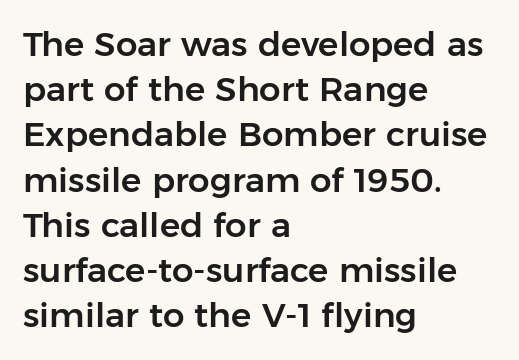
It's the straight-up-and-down kind of type. The letters advance in unequal steps, a hallmark of proportional type. In terms of letterspacing, this is plain default setting. A bare baseline throughout the passage.
